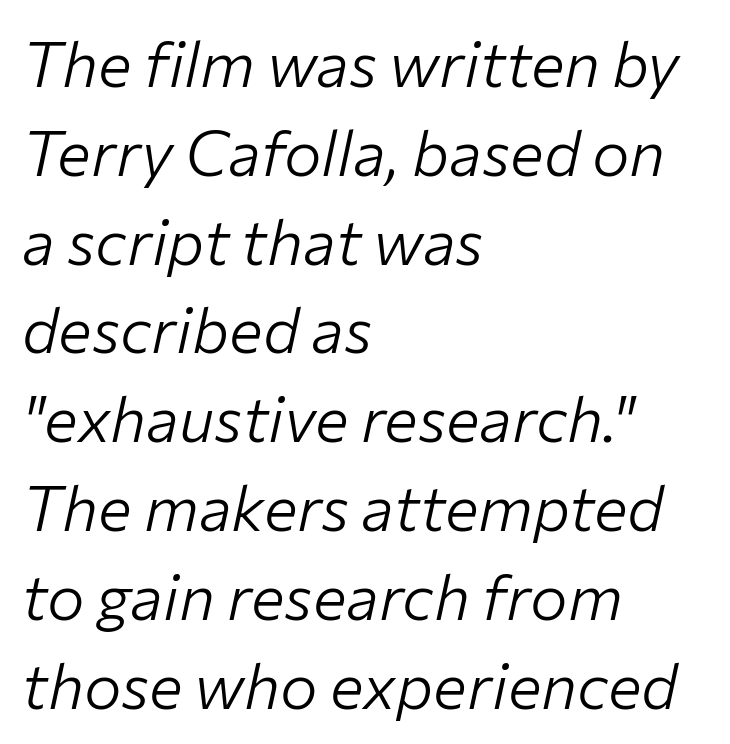
The passage shown stacks its lines at a standard gap. The whole block is typeset with a tilt. Each letter keeps its own natural width here, so spacing adapts to shape. The face used here is rendered with its standard letterfit. The passage shown is not bold in any degree. This sample is left-justified, so line endings fall wherever the words run out.
